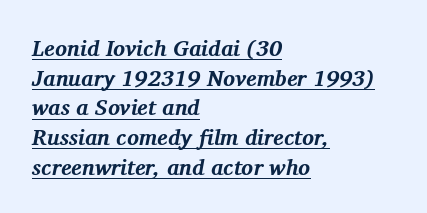
Visually the block forms a straight wall on the left and a jagged coastline on the right. The glyphs have the mass of a bold cut. What decoration does the sample have? An underline. Nobody touched the tracking dial on this one. The lettering tilts uniformly, giving the passage an italic look.
